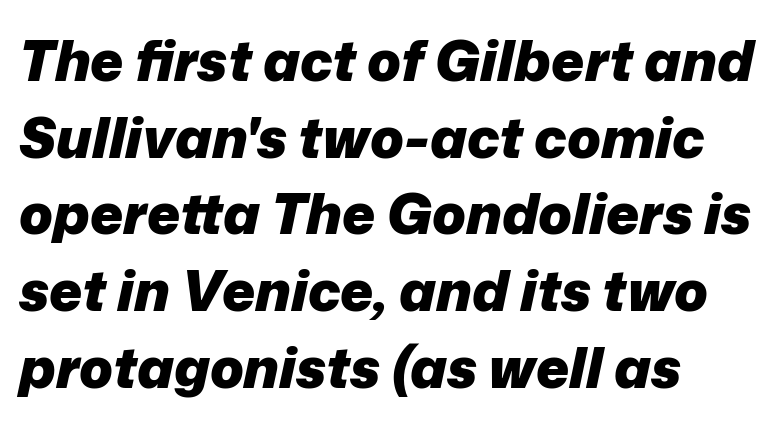
How heavy is the stroke? Heavy — this is a bold. Letters rest on an invisible, unmarked baseline. Do the characters align in a grid? No, the font is proportional. Looking at the ascenders, they clearly lean. What's the leading like? Ordinary, nothing unusual.
